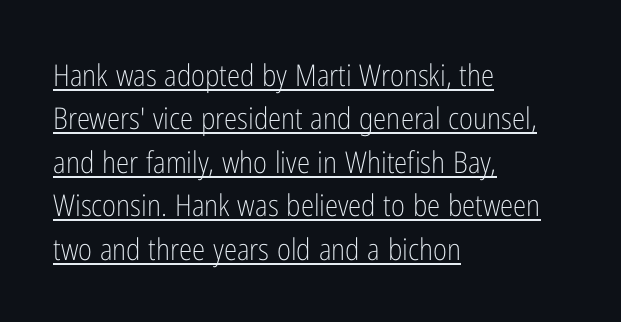
Is the block centered? No — it sits flush against the left margin. The string is rendered with underlining switched on. Default kerning and tracking; the words read as compact shapes. Each letter's strokes conclude bluntly, with no projecting serifs. The cut favours lightness, reaching ordinary text weight at its darkest.
